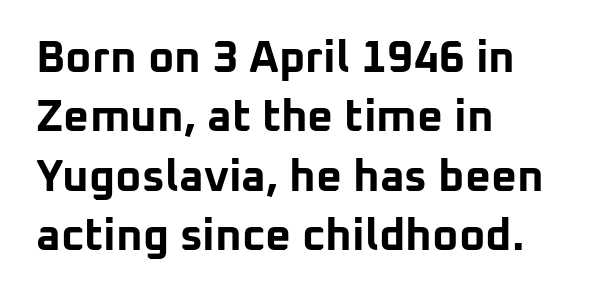
Q: Is the text bold? A: Yes.
Q: Is the text italic (slanted)? A: No, it is upright.
Q: Is the typeface a serif or a sans-serif typeface? A: Sans-serif.
Q: Is the text underlined? A: No.
Q: How is the paragraph aligned? A: Left-aligned.
Q: Is the spacing between letters normal or unusually wide? A: Normal.
Q: Is the spacing between lines tight, normal or loose? A: Normal.
Q: Width (condensed, normal, or wide)? A: Normal.
Q: Stroke contrast? A: Low.
Q: x-height? A: Medium.
Q: Monospaced? A: No.
